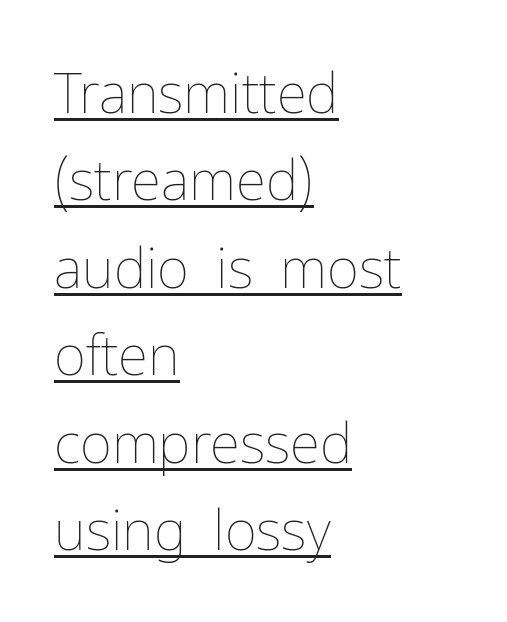
{"italic": "no", "bold": "no", "weight": "thin", "width": "normal", "stroke_contrast": "low", "x_height": "medium", "monospaced": "no", "underline": "yes", "align": "left", "line_spacing": "normal", "line_spacing_ratio": 1.59, "letter_spacing": "normal", "letter_spacing_em": 0.0, "glyph_px": 55}
